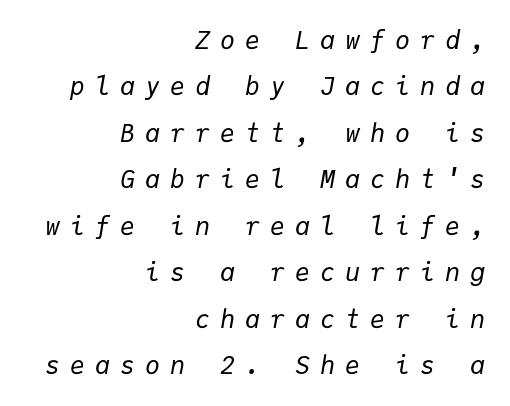
The image shows 25 px text type, italic (leaning right); set right-aligned, line spacing 1.86x, unusually wide letter spacing (+0.4 em), not underlined.
